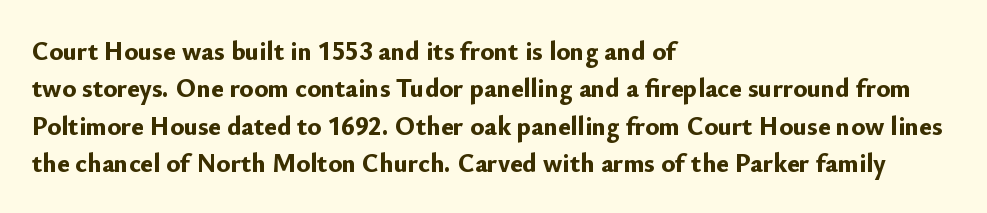
The image shows 26 px bold type, upright; set left-aligned, normal line spacing (1.44x), normal letter spacing, not underlined.
